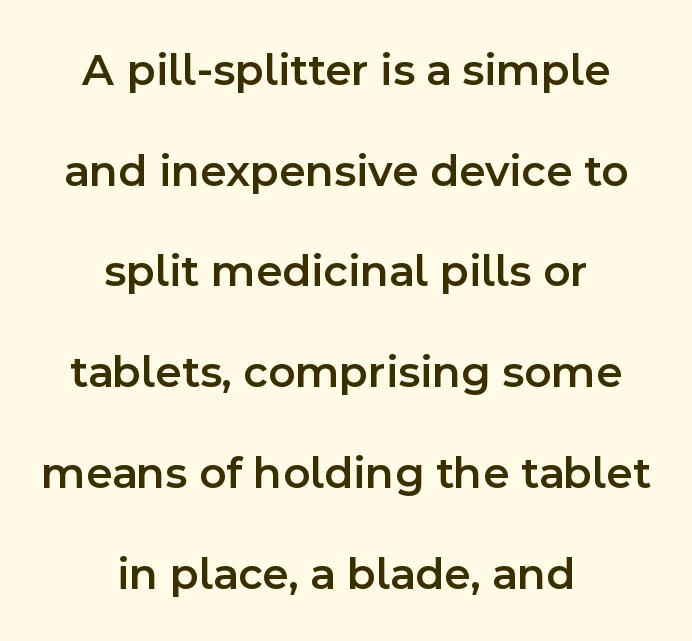
Q: Is the text bold? A: Semi-bold.
Q: Is the text italic (slanted)? A: No, it is upright.
Q: Is the typeface a serif or a sans-serif typeface? A: Sans-serif.
Q: Is the text underlined? A: No.
Q: How is the paragraph aligned? A: Centered.
Q: Is the spacing between letters normal or unusually wide? A: Normal.
Q: Is the spacing between lines tight, normal or loose? A: Loose.
Q: Width (condensed, normal, or wide)? A: Normal.
Q: x-height? A: Medium.
Q: Monospaced? A: No.
